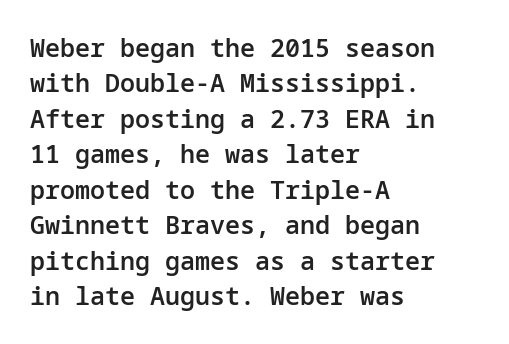
{"italic": "no", "bold": "semi", "underline": "no", "align": "left", "line_spacing": "normal", "line_spacing_ratio": 1.42, "letter_spacing": "normal", "letter_spacing_em": 0.0, "glyph_px": 25}
